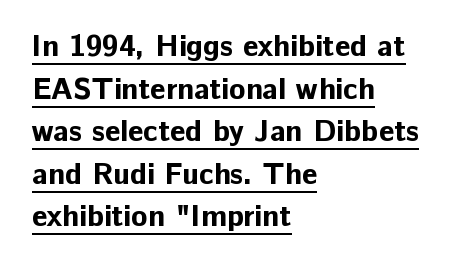
The image shows 30 px bold sans-serif type, upright; set left-aligned, normal line spacing (1.42x), normal letter spacing, underlined; low stroke contrast and a medium x-height.
